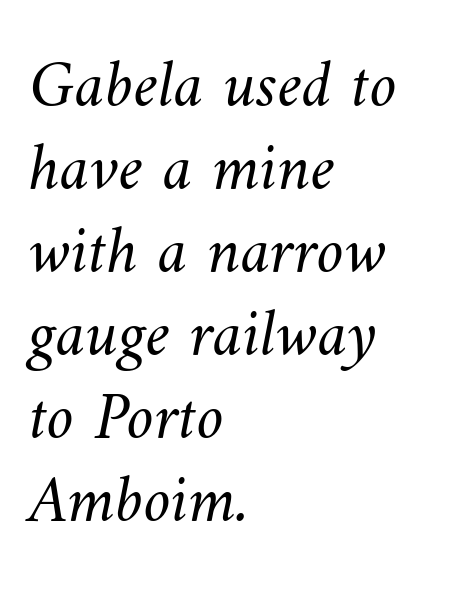
The characters are drawn with everyday or finer stroke widths. Spacing verdict: proportional, widths tailored to each character. This rendering features lettering with no underline. Leftover space on each line is placed entirely after the last word. Standard letterfit; no display-style spreading of the glyphs.
